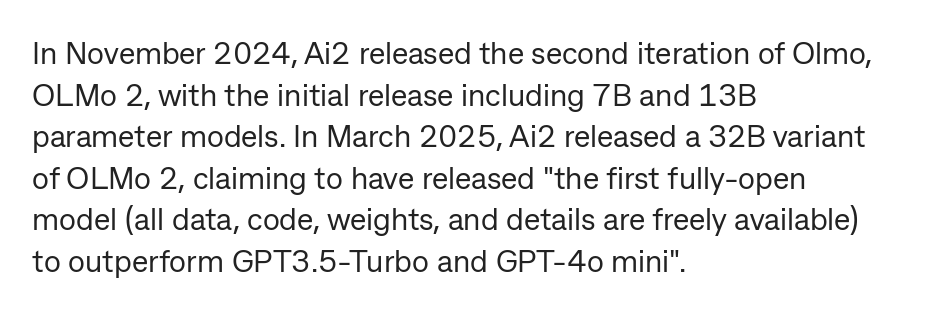
{"serif": "no", "italic": "no", "bold": "no", "weight": "regular", "width": "normal", "stroke_contrast": "low", "x_height": "medium", "monospaced": "no", "underline": "no", "align": "left", "line_spacing": "normal", "line_spacing_ratio": 1.34, "letter_spacing": "normal", "letter_spacing_em": 0.0, "glyph_px": 31}
